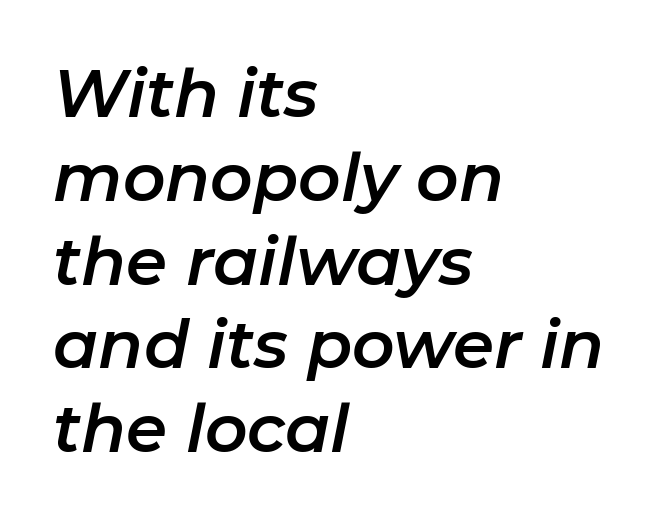
Yep, that's italic — everything's leaning. Just letters on the line, the space beneath them empty. These lines are set flush left with a ragged right edge. Each new line begins a customary step beneath the previous one.
